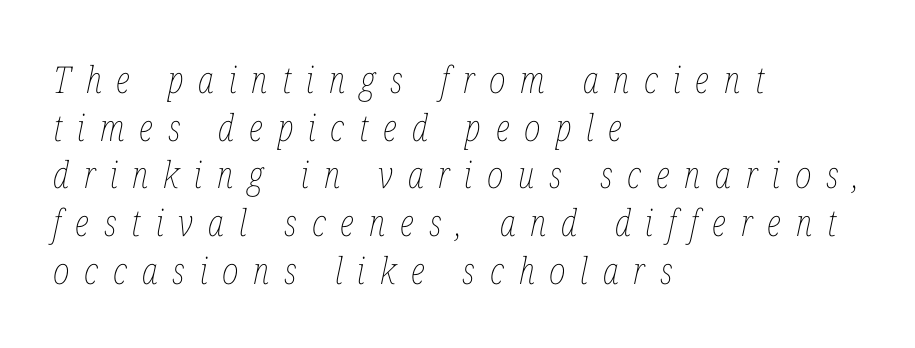
Q: Is the text bold? A: No.
Q: Is the text italic (slanted)? A: Yes, it leans right by about 12 degrees.
Q: Is the text underlined? A: No.
Q: How is the paragraph aligned? A: Left-aligned.
Q: Is the spacing between letters normal or unusually wide? A: Unusually wide.
Q: Is the spacing between lines tight, normal or loose? A: Normal.
Q: Width (condensed, normal, or wide)? A: Condensed.
Q: Stroke contrast? A: Low.
Q: x-height? A: Medium.
Q: Monospaced? A: No.
